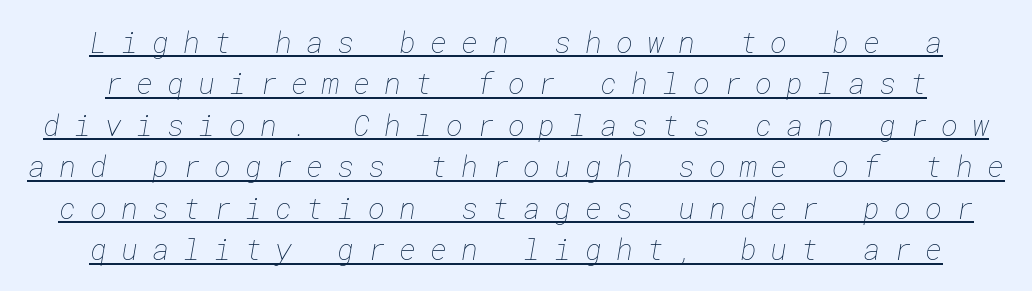
The image shows 29 px thin type; set normal line spacing (1.43x), unusually wide letter spacing (+0.48 em), underlined; low stroke contrast and a medium x-height.
